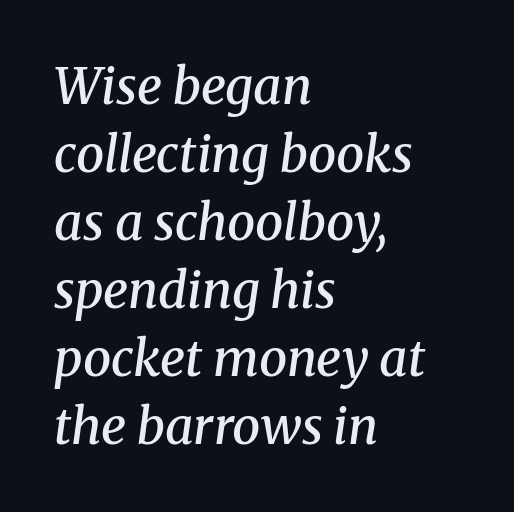
Q: Is the text bold? A: Semi-bold.
Q: Is the text italic (slanted)? A: Yes, it leans right by about 8 degrees.
Q: Is the typeface a serif or a sans-serif typeface? A: Serif.
Q: Is the text underlined? A: No.
Q: How is the paragraph aligned? A: Left-aligned.
Q: Is the spacing between letters normal or unusually wide? A: Normal.
Q: Is the spacing between lines tight, normal or loose? A: Normal.
Q: Width (condensed, normal, or wide)? A: Normal.
Q: Stroke contrast? A: Medium.
Q: x-height? A: Medium.
Q: Monospaced? A: No.
